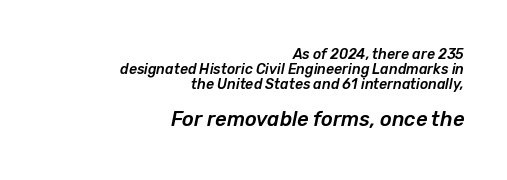
The image shows 20 px text type, italic (leaning right); set right-aligned, tight line spacing (1.08x), normal letter spacing, not underlined; the second (bottom) block is 1.43x larger.
